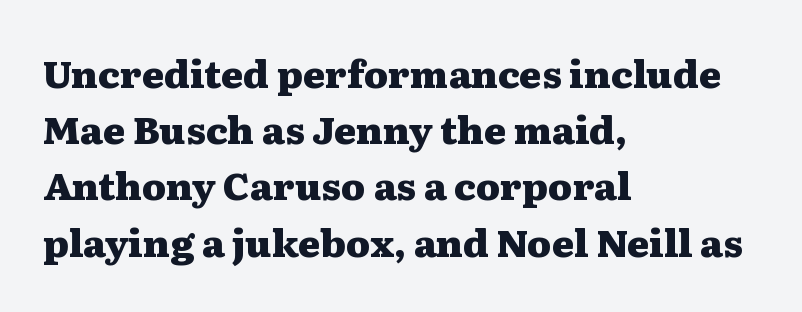
{"serif": "yes", "italic": "no", "bold": "yes", "weight": "heavy", "width": "wide", "stroke_contrast": "medium", "x_height": "medium", "monospaced": "no", "underline": "no", "align": "left", "line_spacing": "normal", "line_spacing_ratio": 1.48, "letter_spacing": "normal", "letter_spacing_em": 0.0, "glyph_px": 38}
